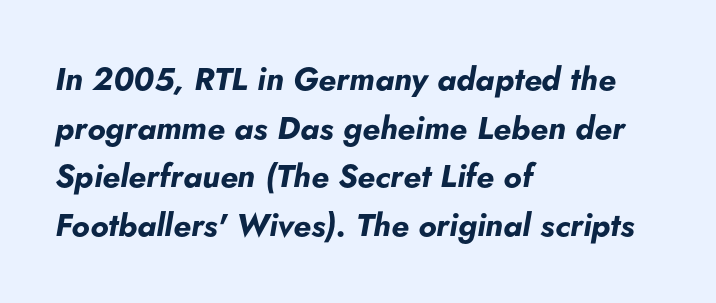
{"italic": "yes", "lean": "right", "slant_degrees": 5, "bold": "yes", "weight": "bold", "width": "normal", "stroke_contrast": "low", "x_height": "small", "monospaced": "no", "underline": "no", "align": "left", "line_spacing": "normal", "line_spacing_ratio": 1.52, "letter_spacing": "normal", "letter_spacing_em": 0.0, "glyph_px": 32}
